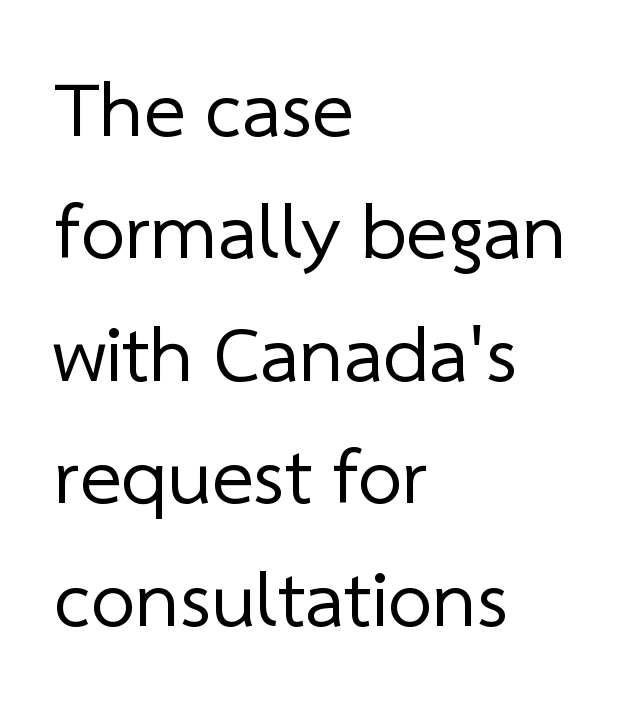
{"serif": "no", "bold": "no", "weight": "regular", "width": "normal", "stroke_contrast": "low", "x_height": "medium", "monospaced": "no", "underline": "no", "align": "left", "line_spacing": "normal", "line_spacing_ratio": 1.55, "letter_spacing": "normal", "letter_spacing_em": 0.0, "glyph_px": 79}
